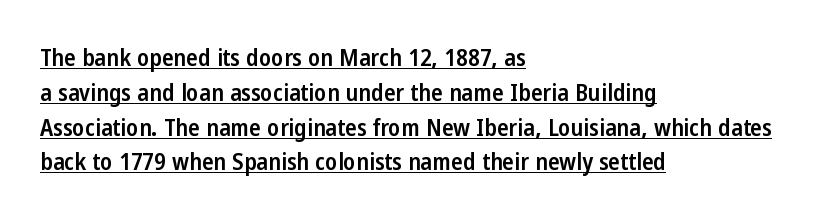
{"italic": "no", "bold": "semi", "underline": "yes", "align": "left", "line_spacing": "normal", "line_spacing_ratio": 1.45, "letter_spacing": "normal", "letter_spacing_em": 0.0, "glyph_px": 24}
